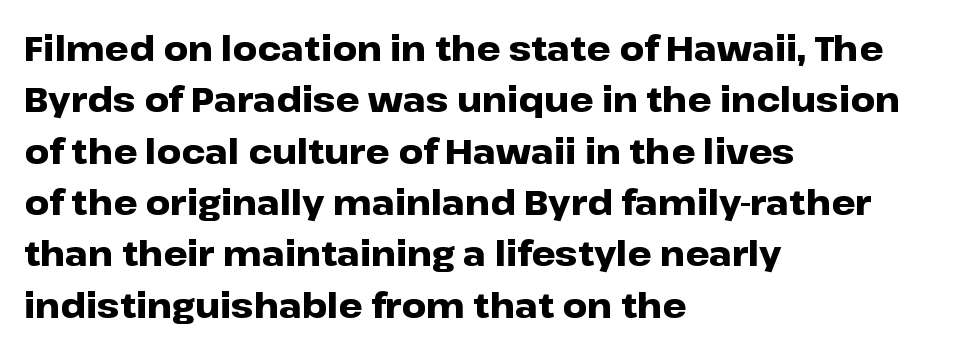
The image shows 34 px heavy, wide sans-serif type, upright; set left-aligned, normal line spacing (1.51x), normal letter spacing, not underlined; low stroke contrast and a medium x-height.
